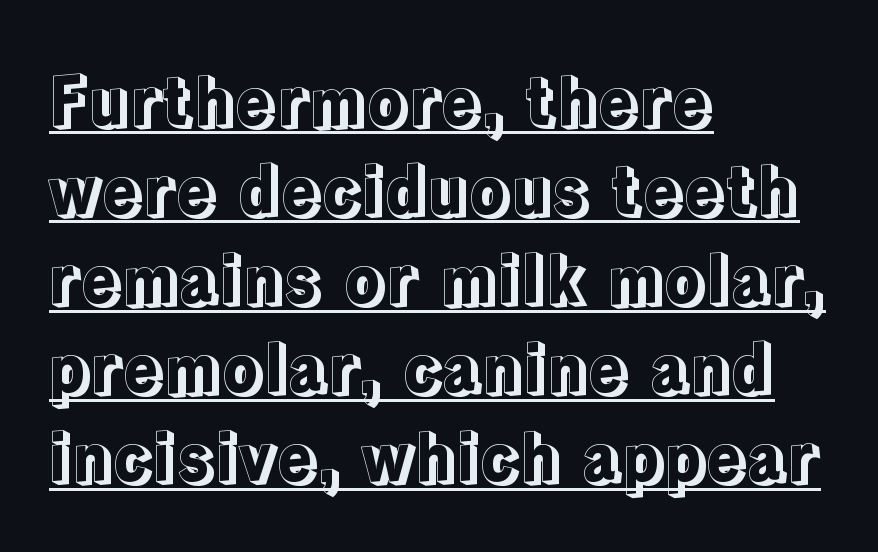
{"italic": "no", "width": "normal", "x_height": "medium", "monospaced": "no", "underline": "yes", "align": "left", "line_spacing": "normal", "line_spacing_ratio": 1.35, "letter_spacing": "normal", "letter_spacing_em": 0.0, "glyph_px": 66}
